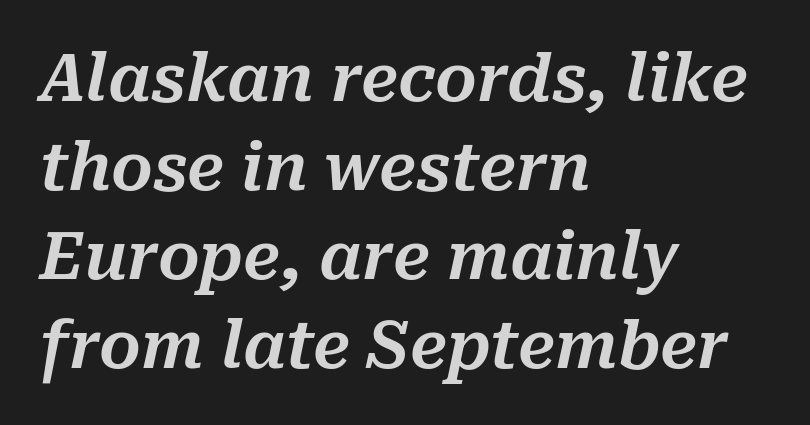
Q: Is the text italic (slanted)? A: Yes, it leans right by about 10 degrees.
Q: Is the text underlined? A: No.
Q: How is the paragraph aligned? A: Left-aligned.
Q: Is the spacing between letters normal or unusually wide? A: Normal.
Q: Is the spacing between lines tight, normal or loose? A: Normal.
Q: Width (condensed, normal, or wide)? A: Normal.
Q: Stroke contrast? A: Medium.
Q: x-height? A: Medium.
Q: Monospaced? A: No.
